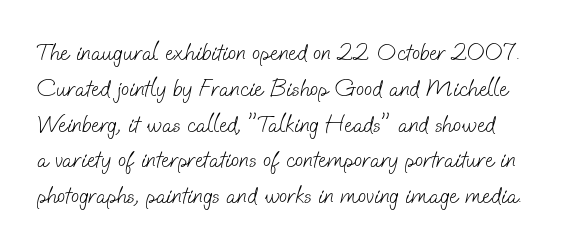
The image shows 24 px text type; set left-aligned, normal line spacing (1.49x), normal letter spacing, not underlined.
